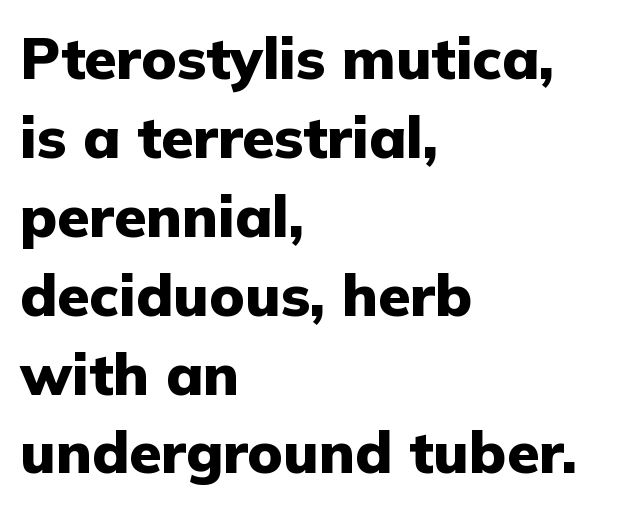
The image shows 58 px heavy sans-serif type, upright; set left-aligned, normal line spacing (1.36x), normal letter spacing, not underlined; low stroke contrast and a medium x-height.
